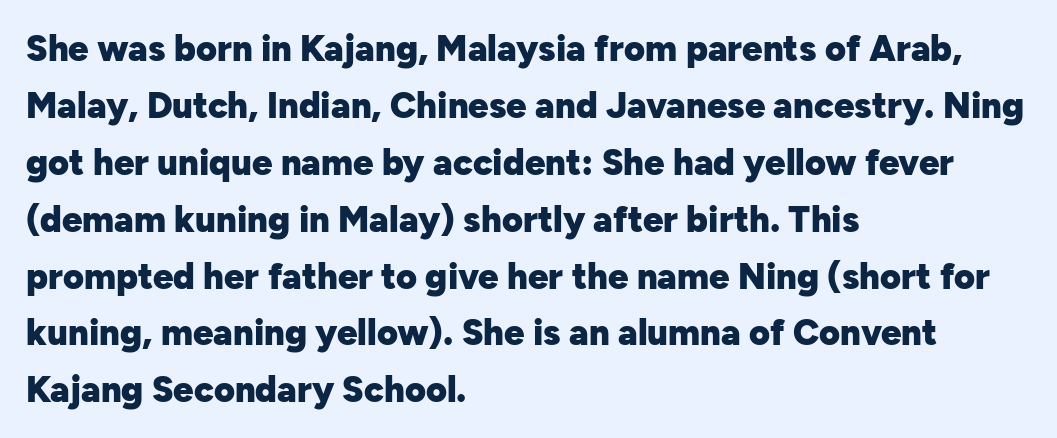
Spacing verdict: proportional, widths tailored to each character. The gap between lines stays unmarked. The compositor pushed each line to the left boundary. This rendering employs a face without finishing strokes, i.e., a sans-serif. Tracking here is standard; glyphs follow each other at the usual distance.
